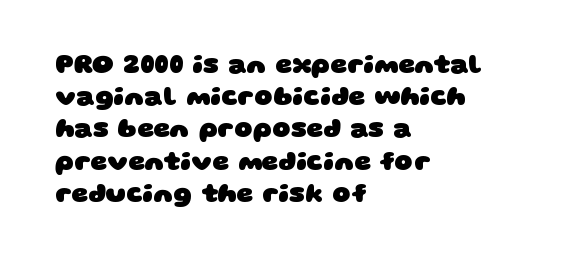
{"bold": "yes", "underline": "no", "align": "left", "line_spacing_ratio": 1.24, "letter_spacing": "normal", "letter_spacing_em": 0.0, "glyph_px": 26}
